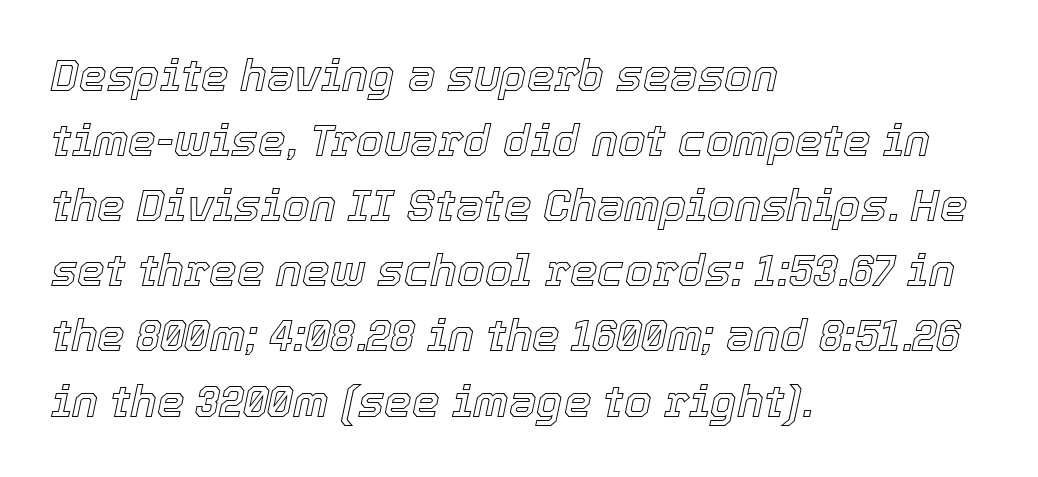
Do the characters align in a grid? No, the font is proportional. The vertical gap from one line to the next is medium. Typeset ragged right — the left edge is the straight one. Students, note that the glyphs here touch the page at normal intervals. Words float on clear page, feet unadorned. The specimen reads as italic at a glance.
